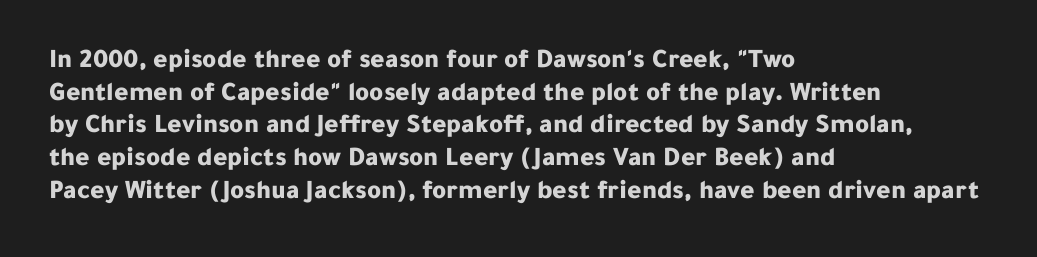
The glyphs are unaccompanied by any horizontal stroke below them. The passage shown is emphatically bold. The lettering holds an erect, upright posture throughout. Here the glyphs are tracked normally, forming tight word shapes.
